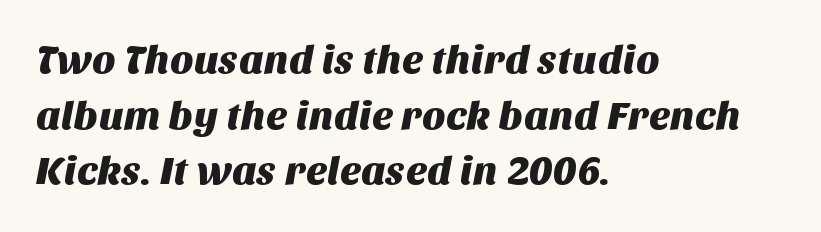
Q: Is the typeface a serif or a sans-serif typeface? A: Sans-serif.
Q: Is the text underlined? A: No.
Q: How is the paragraph aligned? A: Left-aligned.
Q: Is the spacing between letters normal or unusually wide? A: Normal.
Q: Is the spacing between lines tight, normal or loose? A: Normal.
Q: Width (condensed, normal, or wide)? A: Normal.
Q: Stroke contrast? A: Medium.
Q: x-height? A: Large.
Q: Monospaced? A: No.
